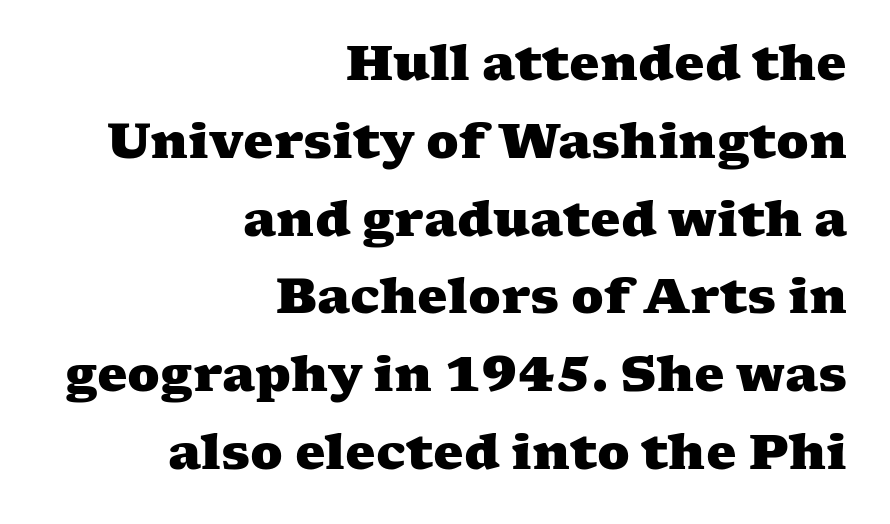
The image shows 48 px heavy, wide serif type; set right-aligned, normal line spacing (1.62x), normal letter spacing, not underlined; medium stroke contrast and a medium x-height.
